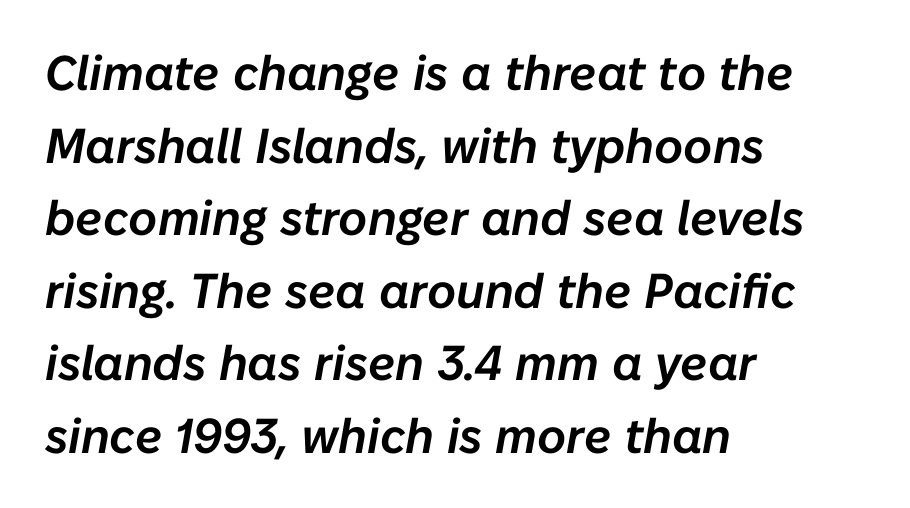
{"italic": "yes", "lean": "right", "slant_degrees": 10, "width": "normal", "stroke_contrast": "low", "x_height": "medium", "monospaced": "no", "underline": "no", "align": "left", "line_spacing": "normal", "line_spacing_ratio": 1.48, "letter_spacing": "normal", "letter_spacing_em": 0.0, "glyph_px": 49}
